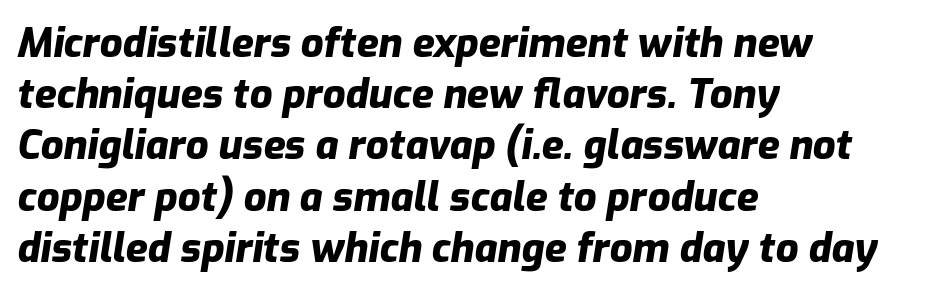
{"italic": "yes", "lean": "right", "slant_degrees": 9, "bold": "yes", "weight": "heavy", "width": "normal", "stroke_contrast": "low", "x_height": "medium", "monospaced": "no", "underline": "no", "align": "left", "line_spacing": "normal", "line_spacing_ratio": 1.28, "letter_spacing": "normal", "letter_spacing_em": 0.0, "glyph_px": 40}
